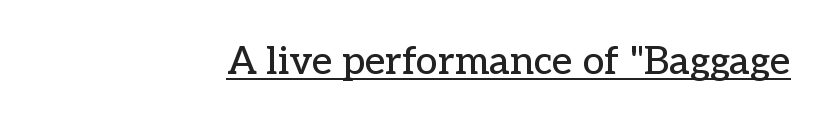
{"serif": "yes", "italic": "no", "width": "normal", "stroke_contrast": "low", "x_height": "medium", "monospaced": "no", "underline": "yes", "align": "right", "letter_spacing": "normal", "letter_spacing_em": 0.0, "glyph_px": 39}
